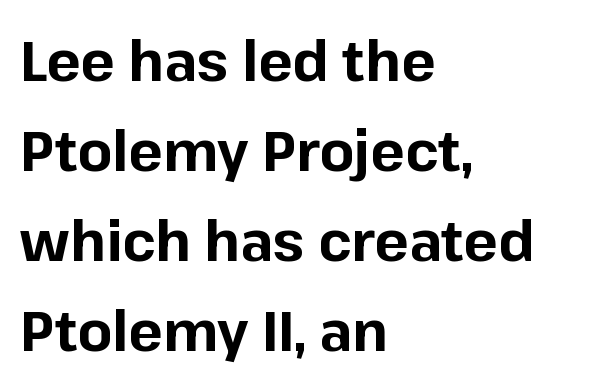
Notice how the stems are strictly vertical — no italics here. Interline gaps are of average width in this sample. Nothing sits at the stroke ends, so this counts as sans-serif. This sample has the flowing, uneven cadence of proportional lettering. These lines stack with their left ends in a neat column. Here the glyphs are tracked normally, forming tight word shapes.
